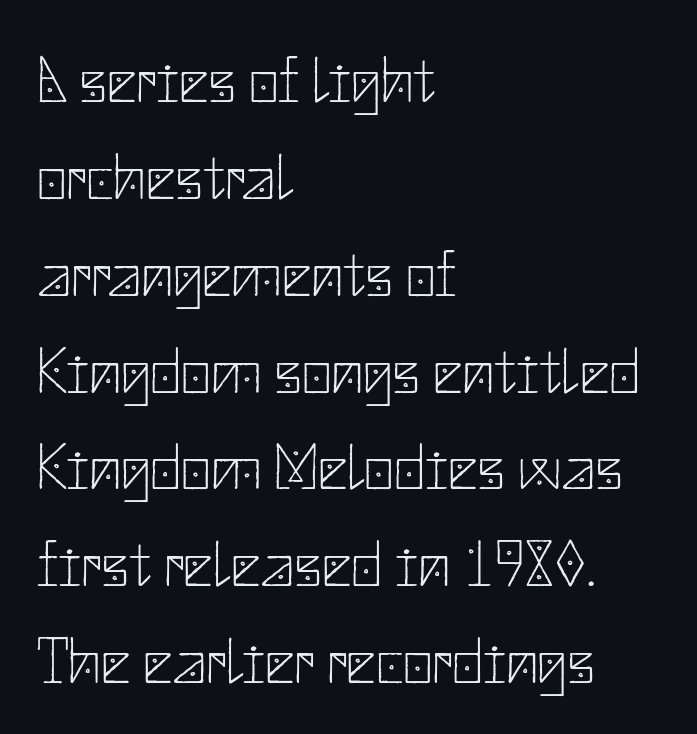
Visually the block forms a straight wall on the left and a jagged coastline on the right. The space beneath each line is pristine and unruled. Heaviness? Minimal to ordinary, like unemphasized prose. Quick note: not italic, upright. Font category for this specimen: sans-serif.
